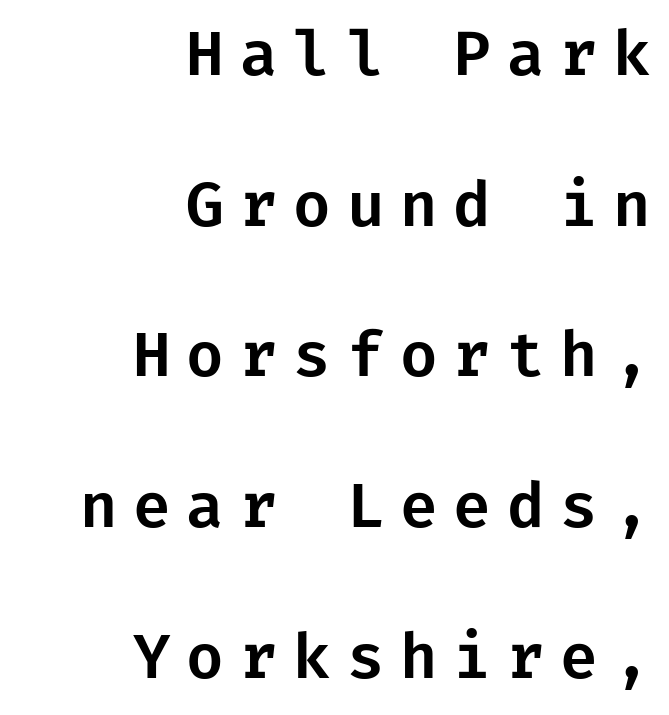
Layout note: lines flush right. Letters rest on an invisible, unmarked baseline. These lines have a slow, spaced-out rhythm from letter to letter. Baseline-to-baseline distance is far greater than the letter height. Do the letters lean? They stand straight.
